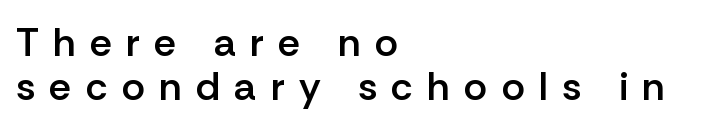
The block of text is dense from top to bottom, with scant space between rows. Words appear elongated and porous because spacing is wide. Regarding serifs, this sample does without them. Descenders hang freely into open space.
